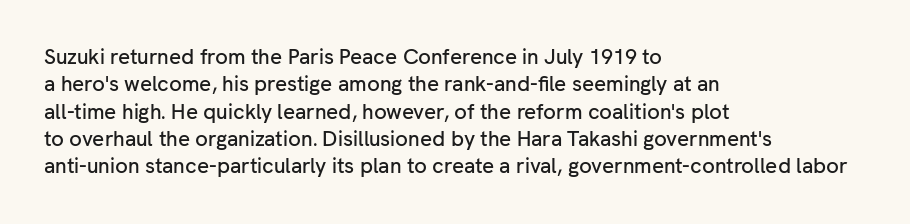
You could call the tracking neutral — neither tight nor loose. Honestly, there is no underline to notice here at all. This is roman type, the default non-slanted kind. Compared with a centered layout, this one pins lines to the left instead. Interline gaps are of average width in this sample.
